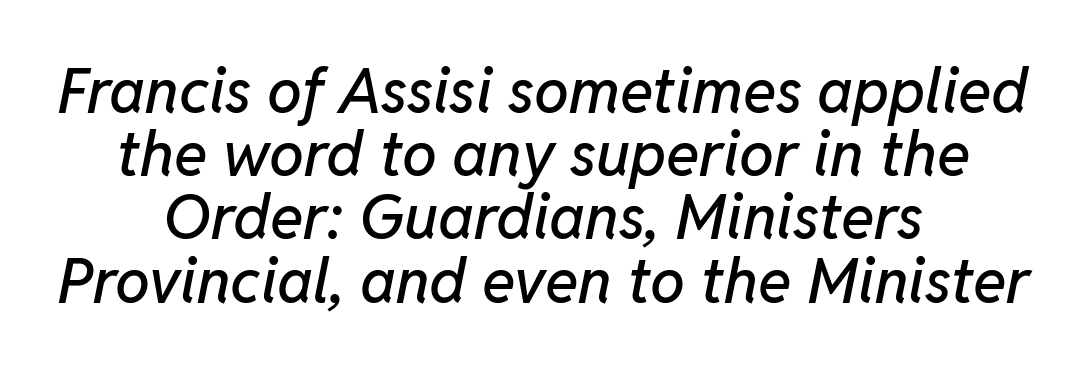
The image shows 62 px text type, italic (leaning right); set centered, tight line spacing (1.02x), normal letter spacing, not underlined; low stroke contrast and a medium x-height.
